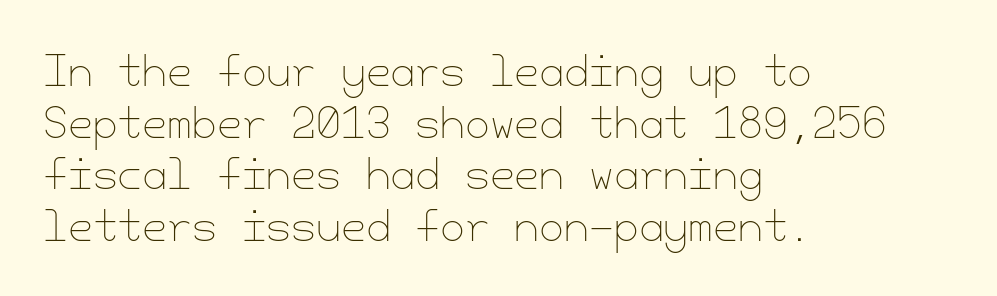
Leading: standard. No extra tracking has been applied to these lines. A typesetter would mark this as roman, not italic. Each row of text sits above clean, open space. Stems here are at most as thick as an everyday book face.
